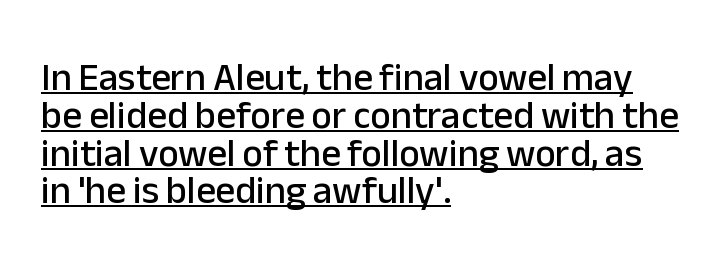
The rendered words wear a rule along their underside. Inter-character spacing is left at the font's built-in metrics. Looks like regular typesetting: each glyph gets only the width it needs. The lettering holds an erect, upright posture throughout.
